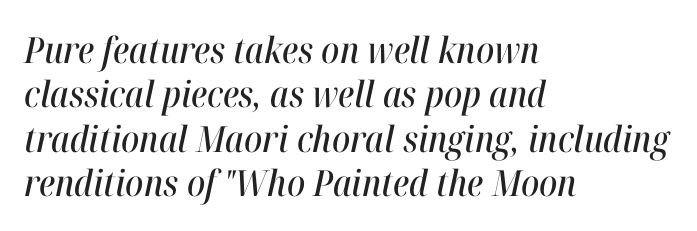
The image shows 36 px condensed type, italic (leaning right); set left-aligned, line spacing 1.23x, normal letter spacing, not underlined; high stroke contrast and a medium x-height.
